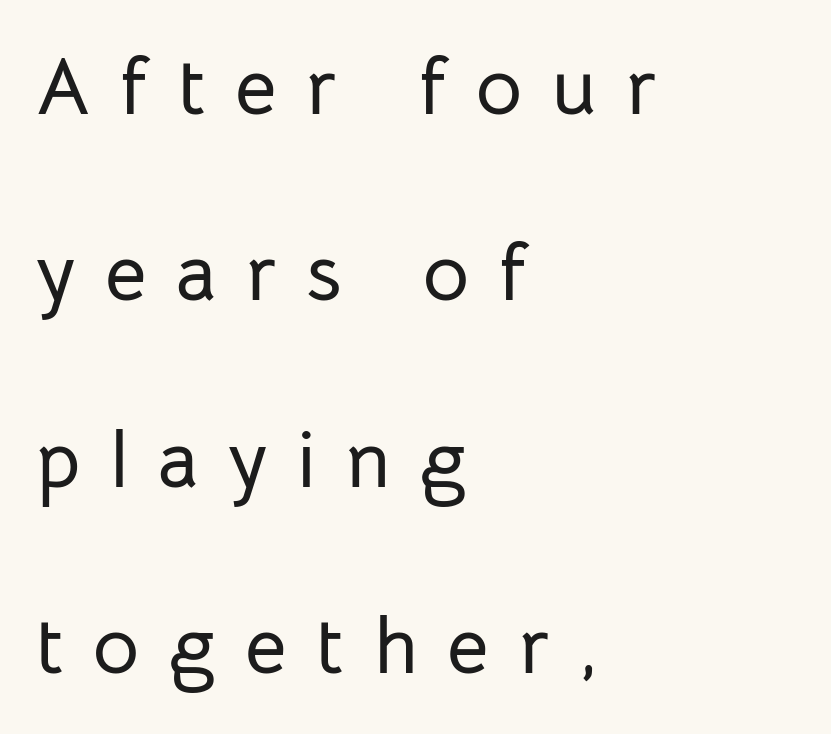
{"serif": "no", "italic": "no", "width": "normal", "stroke_contrast": "low", "x_height": "medium", "monospaced": "no", "underline": "no", "align": "left", "line_spacing": "loose", "line_spacing_ratio": 2.33, "letter_spacing": "wide", "letter_spacing_em": 0.37, "glyph_px": 80}
